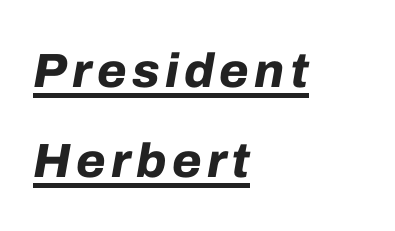
Q: Is the text bold? A: Yes.
Q: Is the text italic (slanted)? A: Yes, it leans right by about 10 degrees.
Q: Is the text underlined? A: Yes.
Q: How is the paragraph aligned? A: Left-aligned.
Q: Width (condensed, normal, or wide)? A: Normal.
Q: Stroke contrast? A: Low.
Q: x-height? A: Medium.
Q: Monospaced? A: No.
